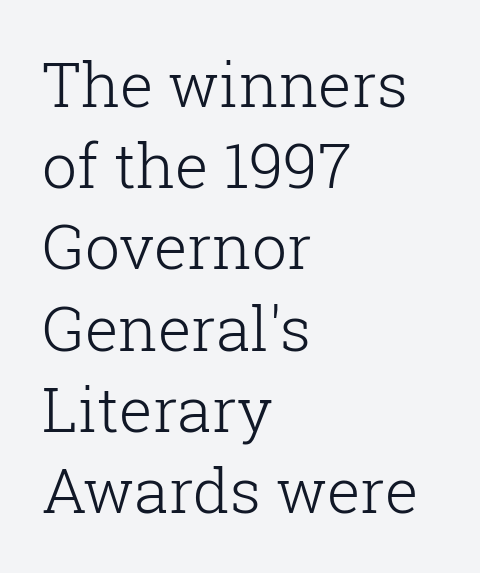
The image shows 62 px light serif type, upright; set left-aligned, normal line spacing (1.31x), normal letter spacing, not underlined; low stroke contrast and a medium x-height.
